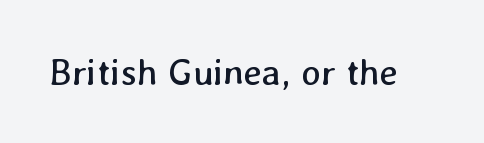
Q: Is the text bold? A: No.
Q: Is the text underlined? A: No.
Q: Is the spacing between letters normal or unusually wide? A: Normal.
Q: Width (condensed, normal, or wide)? A: Normal.
Q: Stroke contrast? A: Low.
Q: x-height? A: Medium.
Q: Monospaced? A: No.
